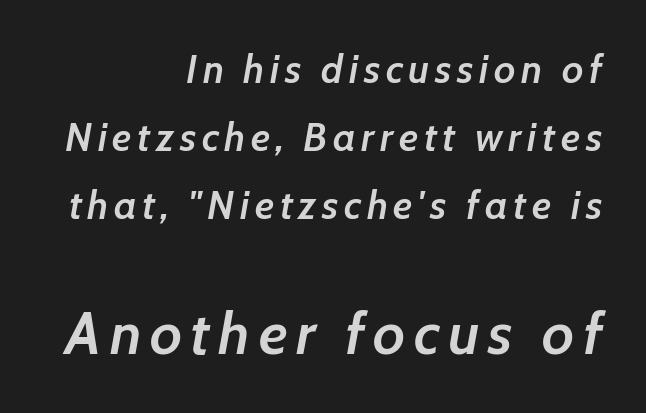
{"italic": "yes", "lean": "right", "slant_degrees": 7, "bold": "semi", "weight": "semibold", "width": "normal", "stroke_contrast": "low", "x_height": "medium", "monospaced": "no", "underline": "no", "align": "right", "line_spacing": "normal", "line_spacing_ratio": 1.7, "larger_block": "second", "size_ratio": 1.5, "glyph_px": 60}
